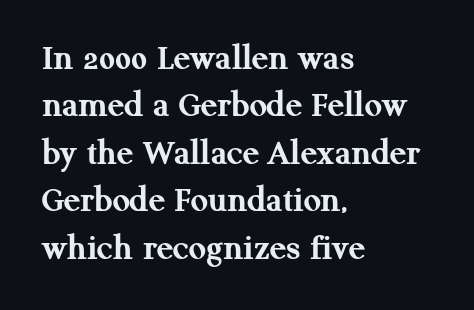
Think of a printed novel: that variable character pitch is what you see here. Rule under the text: the space is simply empty. In terms of posture, this sample is upright. The face used here is rendered with its standard letterfit.
